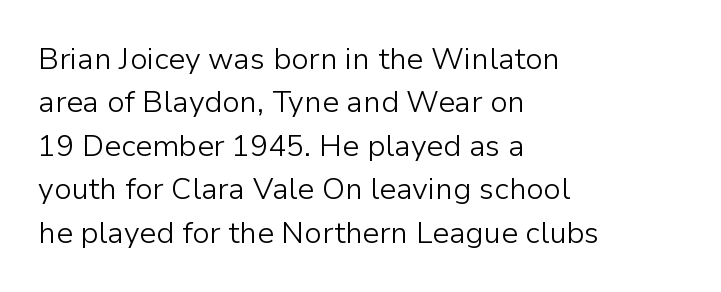
The image shows 30 px light sans-serif type, upright; set left-aligned, normal line spacing (1.45x), normal letter spacing, not underlined; low stroke contrast and a medium x-height.
